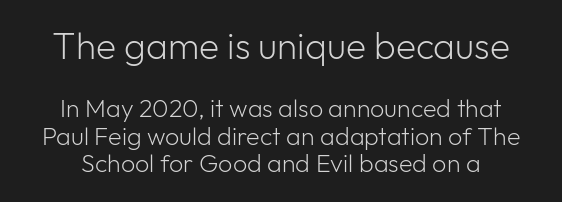
Has an underline been added? It has not. Whoever set this chose condensed vertical rhythm over breathing room. The letters in the upper block stand taller than those in the block below. This rendering leaves character spacing at its baseline value.
